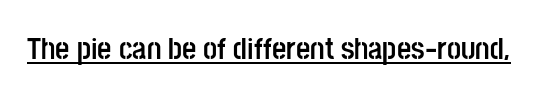
Underlined type. Heft: maximum for text — a bold. Each letter keeps its own natural width here, so spacing adapts to shape. Caption: standard tracking, unaltered.
